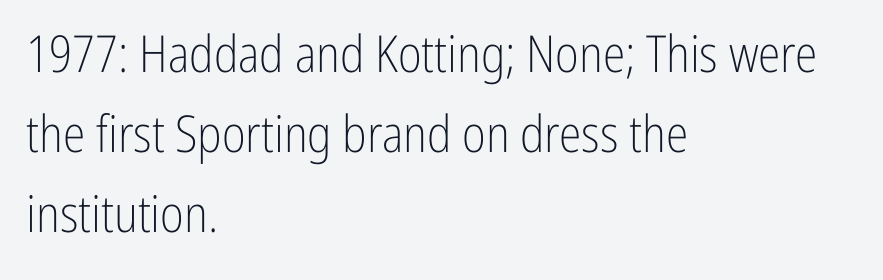
{"serif": "no", "italic": "no", "bold": "no", "weight": "light", "width": "condensed", "stroke_contrast": "low", "x_height": "medium", "monospaced": "no", "underline": "no", "align": "left", "line_spacing": "normal", "line_spacing_ratio": 1.57, "letter_spacing": "normal", "letter_spacing_em": 0.0, "glyph_px": 51}
